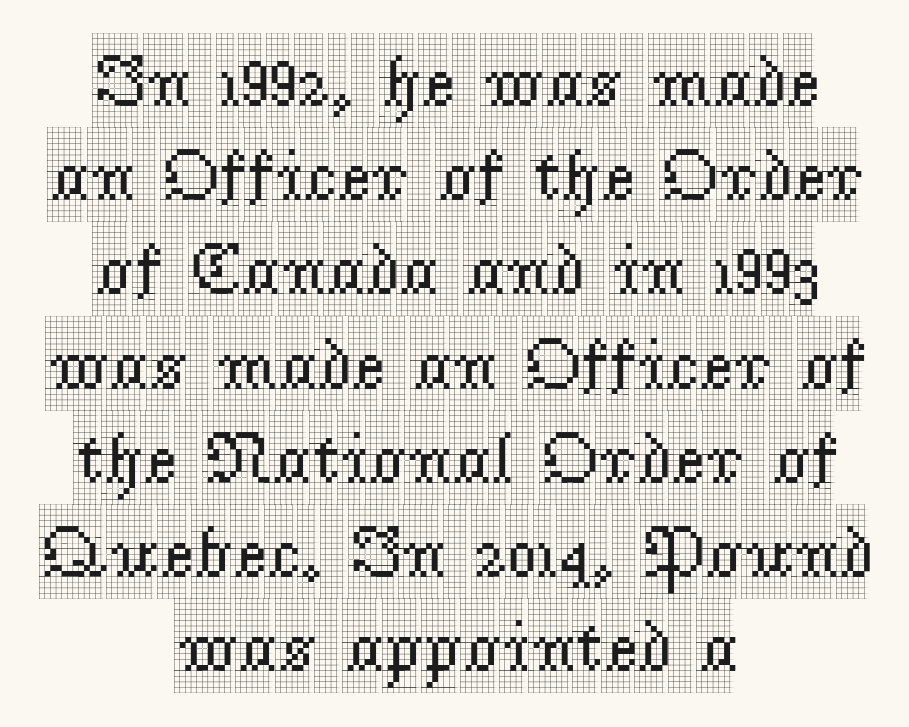
{"serif": "yes", "italic": "no", "width": "condensed", "x_height": "large", "monospaced": "no", "underline": "no", "align": "center", "line_spacing": "normal", "line_spacing_ratio": 1.29, "letter_spacing": "normal", "letter_spacing_em": 0.0, "glyph_px": 73}
